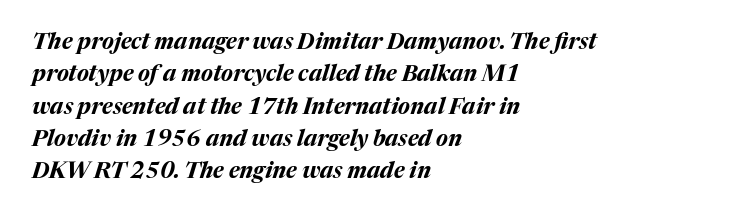
The image shows 22 px bold type, italic (leaning right); set left-aligned, normal line spacing (1.47x), normal letter spacing, not underlined.
